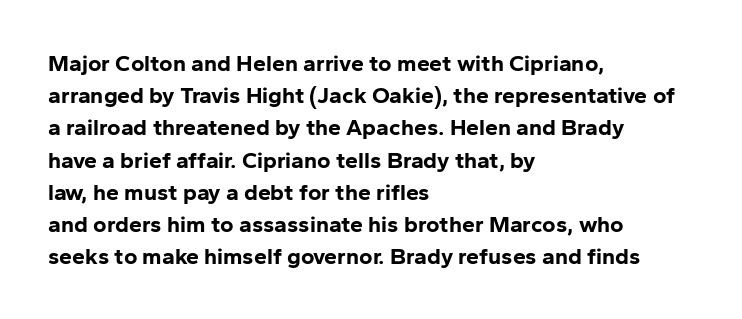
Q: Is the text bold? A: Yes.
Q: Is the text italic (slanted)? A: No, it is upright.
Q: Is the text underlined? A: No.
Q: How is the paragraph aligned? A: Left-aligned.
Q: Is the spacing between letters normal or unusually wide? A: Normal.
Q: Is the spacing between lines tight, normal or loose? A: Normal.
